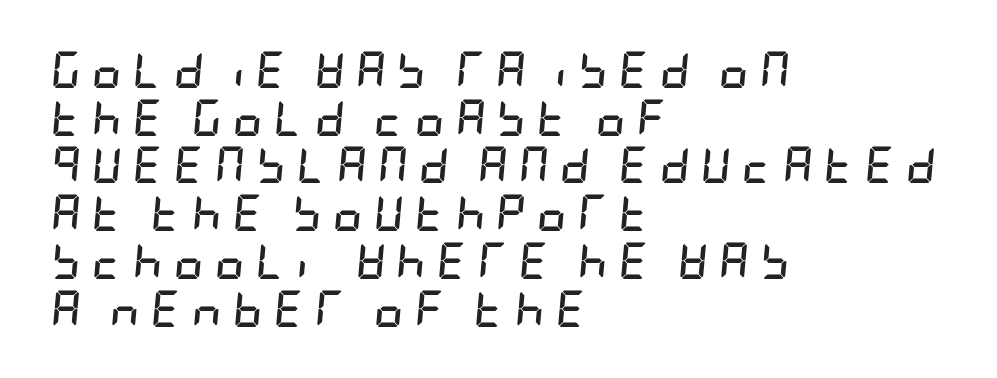
Q: Is the text bold? A: Yes.
Q: Is the text italic (slanted)? A: Yes, it leans right by about 5 degrees.
Q: Is the text underlined? A: No.
Q: How is the paragraph aligned? A: Left-aligned.
Q: Is the spacing between letters normal or unusually wide? A: Unusually wide.
Q: Is the spacing between lines tight, normal or loose? A: Normal.
Q: Width (condensed, normal, or wide)? A: Condensed.
Q: Stroke contrast? A: Low.
Q: x-height? A: Large.
